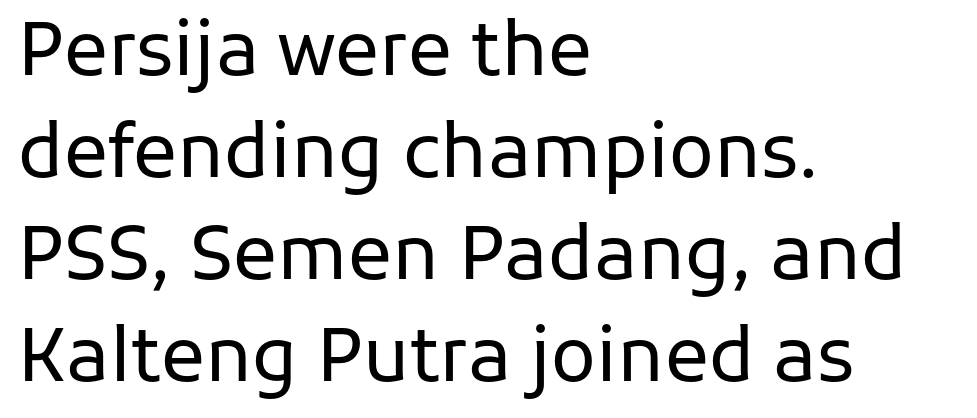
The image shows 74 px regular-weight sans-serif type, upright; set left-aligned, normal line spacing (1.38x), normal letter spacing, not underlined; low stroke contrast and a medium x-height.
